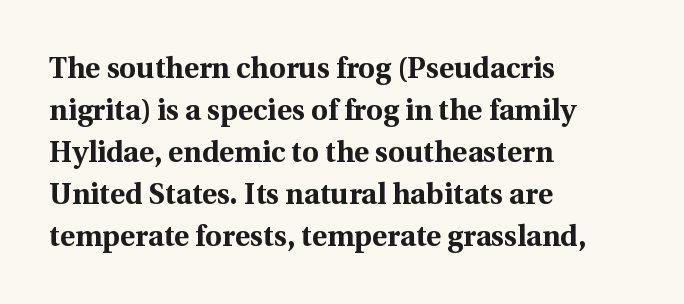
Q: Is the text bold? A: Yes.
Q: Is the text italic (slanted)? A: No, it is upright.
Q: Is the typeface a serif or a sans-serif typeface? A: Serif.
Q: Is the text underlined? A: No.
Q: How is the paragraph aligned? A: Left-aligned.
Q: Is the spacing between letters normal or unusually wide? A: Normal.
Q: Is the spacing between lines tight, normal or loose? A: Normal.
Q: Width (condensed, normal, or wide)? A: Normal.
Q: x-height? A: Medium.
Q: Monospaced? A: No.
